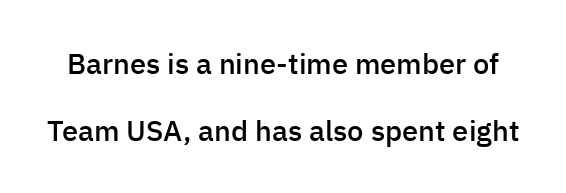
The letters advance in unequal steps, a hallmark of proportional type. These lines are composed in type without serifs. The vertical gap from one line to the next is large. Compared with typical body copy, the letter spacing here is the same. The foot of each line stays bare and open. Upright lettering throughout.
